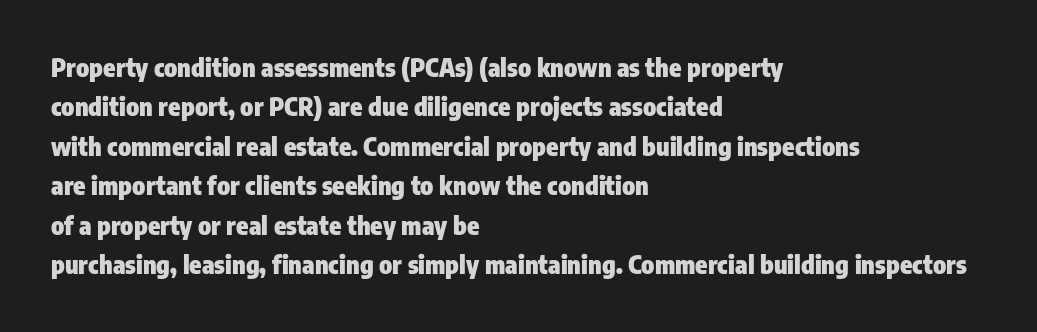
{"italic": "no", "bold": "yes", "underline": "no", "align": "left", "line_spacing": "normal", "line_spacing_ratio": 1.58, "letter_spacing": "normal", "letter_spacing_em": 0.0, "glyph_px": 25}
